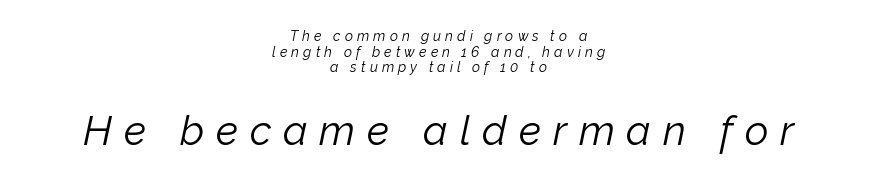
A typesetter would call this leading minimal, almost set solid. Descender tails drop into unmarked territory. This sample has the flowing, uneven cadence of proportional lettering. The block sitting lower on the canvas is the one with enlarged characters. The characters are drawn with everyday or finer stroke widths.
